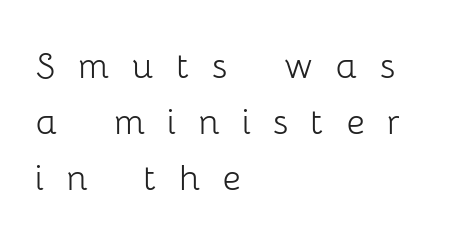
{"serif": "no", "italic": "no", "bold": "no", "weight": "light", "width": "normal", "stroke_contrast": "low", "x_height": "medium", "monospaced": "no", "underline": "no", "align": "left", "line_spacing": "normal", "line_spacing_ratio": 1.25, "letter_spacing": "wide", "letter_spacing_em": 0.49, "glyph_px": 45}
